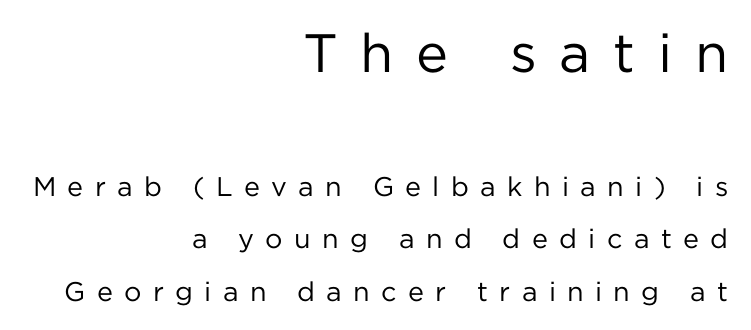
{"serif": "no", "italic": "no", "bold": "no", "weight": "regular", "width": "normal", "stroke_contrast": "low", "x_height": "medium", "monospaced": "no", "underline": "no", "align": "right", "line_spacing": "loose", "line_spacing_ratio": 1.94, "letter_spacing": "wide", "letter_spacing_em": 0.42, "larger_block": "first", "size_ratio": 2.0, "glyph_px": 54}
